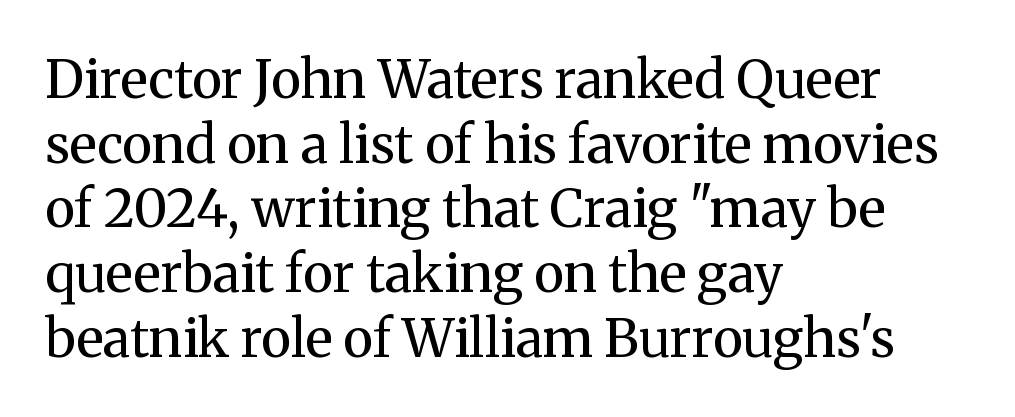
Q: Is the text bold? A: No.
Q: Is the text italic (slanted)? A: No, it is upright.
Q: Is the typeface a serif or a sans-serif typeface? A: Serif.
Q: Is the text underlined? A: No.
Q: How is the paragraph aligned? A: Left-aligned.
Q: Is the spacing between letters normal or unusually wide? A: Normal.
Q: Width (condensed, normal, or wide)? A: Normal.
Q: Stroke contrast? A: Medium.
Q: x-height? A: Medium.
Q: Monospaced? A: No.
